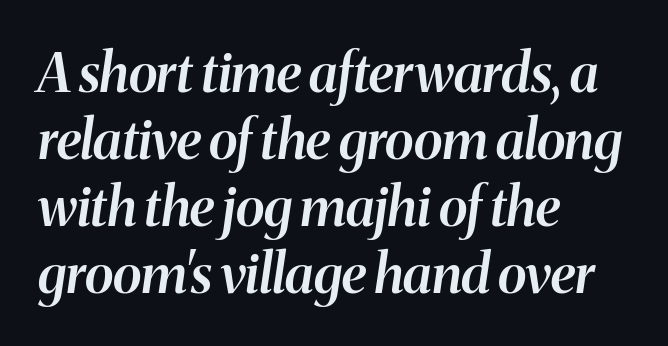
The image shows 54 px semibold type, italic (leaning right); set left-aligned, line spacing 1.24x, normal letter spacing, not underlined; medium stroke contrast and a medium x-height.
